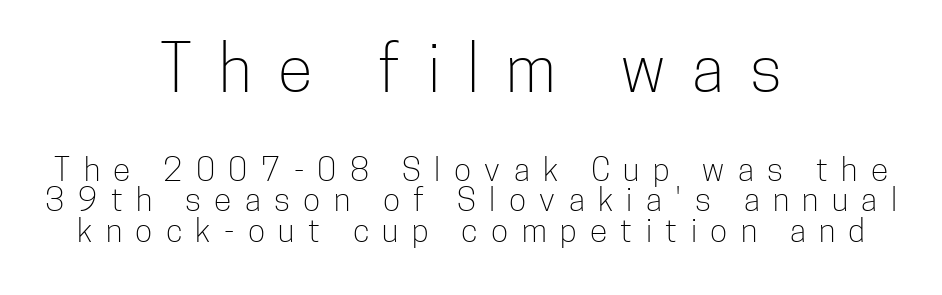
The image shows 64 px light, condensed sans-serif type, upright; set centered, tight line spacing (0.96x), unusually wide letter spacing (+0.42 em), not underlined; the first (top) block is 2.0x larger; low stroke contrast and a medium x-height.
